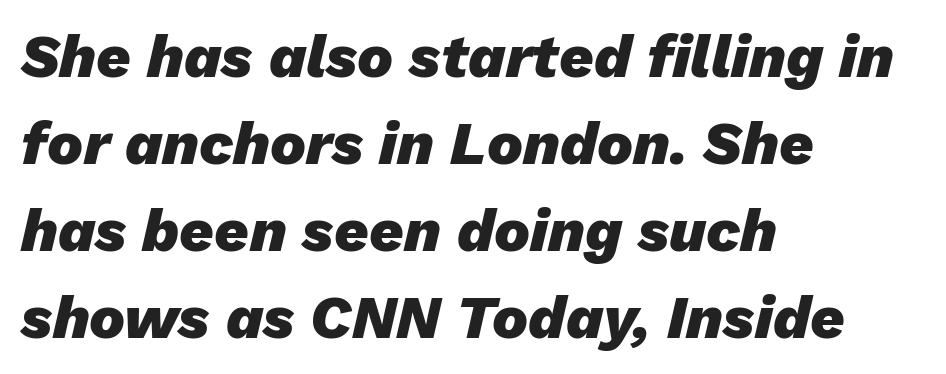
The image shows 60 px heavy type, italic (leaning right); set left-aligned, normal line spacing (1.45x), normal letter spacing, not underlined; low stroke contrast and a medium x-height.
